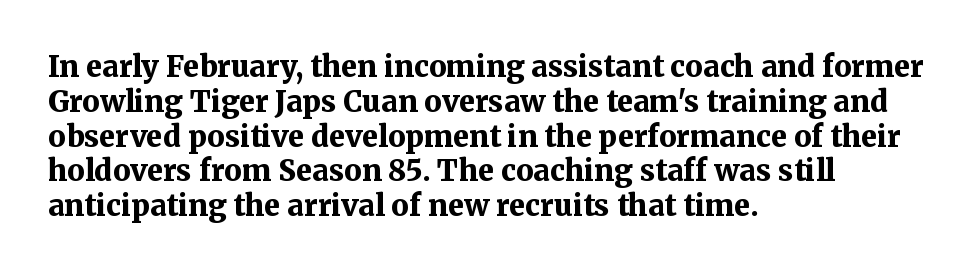
The image shows 29 px bold serif type, upright; set left-aligned, line spacing 1.2x, normal letter spacing, not underlined; medium stroke contrast and a medium x-height.
